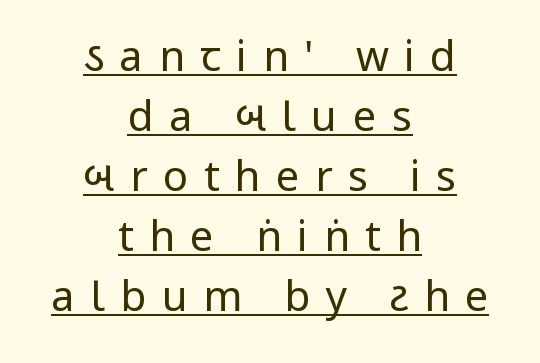
{"serif": "no", "italic": "no", "bold": "no", "weight": "regular", "width": "condensed", "stroke_contrast": "low", "underline": "yes", "align": "center", "line_spacing": "normal", "line_spacing_ratio": 1.43, "letter_spacing": "wide", "letter_spacing_em": 0.37, "glyph_px": 42}
